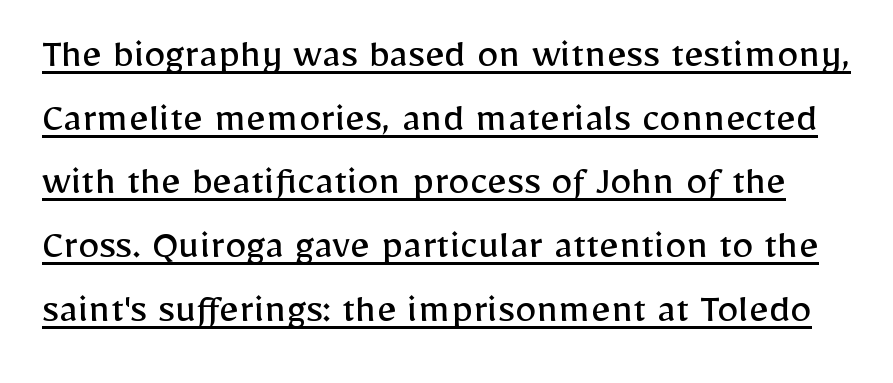
Q: Is the text bold? A: No.
Q: Is the text italic (slanted)? A: No, it is upright.
Q: Is the typeface a serif or a sans-serif typeface? A: Sans-serif.
Q: Is the text underlined? A: Yes.
Q: Is the spacing between letters normal or unusually wide? A: Normal.
Q: Is the spacing between lines tight, normal or loose? A: Normal.
Q: Width (condensed, normal, or wide)? A: Normal.
Q: Stroke contrast? A: Low.
Q: x-height? A: Medium.
Q: Monospaced? A: No.
